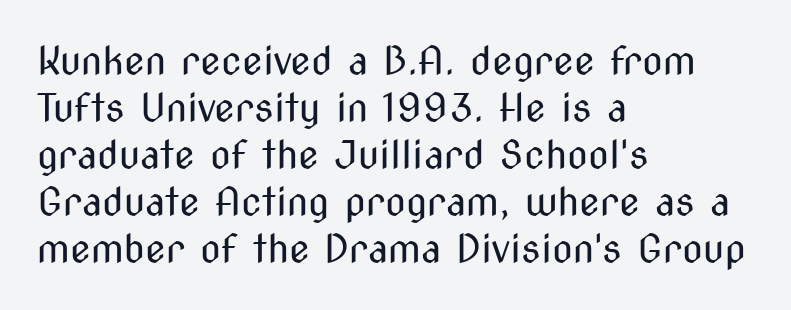
The weight would be labelled regular, book, light, or lighter still. The designer went with a sans here, leaving each stem footless. Each line starts at the same left margin while the right side varies. Ordinary non-slanted type is in use.
